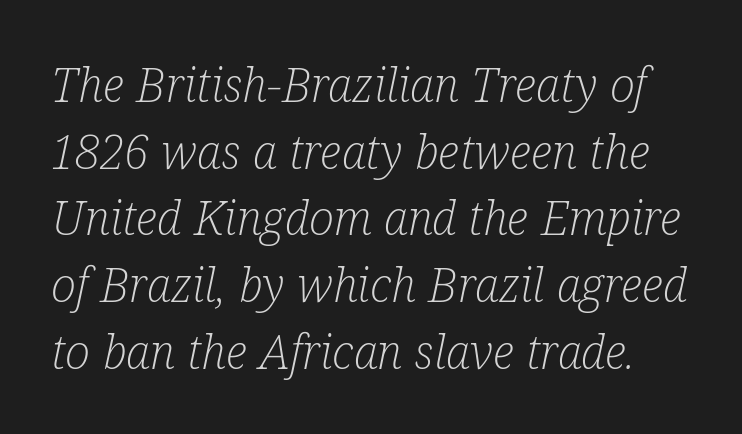
Notice how the stems are inclined rather than vertical — that's the hallmark of italics. These lines are rendered in a variable-pitch font. No letter is thick-stroked: the sample isn't bold. This rendering features lettering with no underline.
